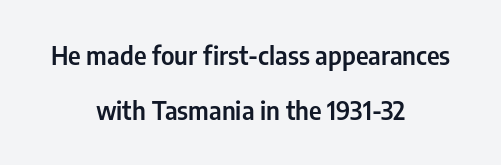
{"italic": "no", "underline": "no", "align": "center", "line_spacing": "loose", "line_spacing_ratio": 2.19, "letter_spacing": "normal", "letter_spacing_em": 0.0, "glyph_px": 25}
